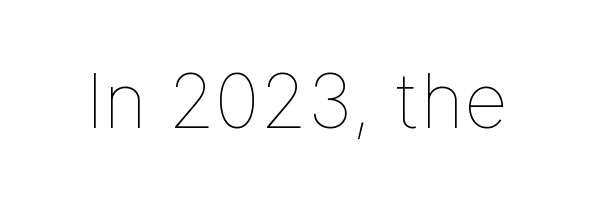
The image shows 76 px thin type, upright; set normal letter spacing, not underlined; low stroke contrast and a medium x-height.
